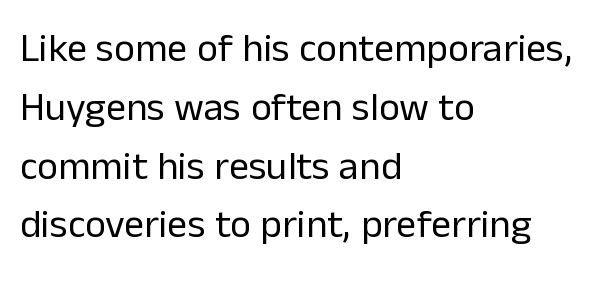
The image shows 40 px regular-weight sans-serif type, upright; set left-aligned, normal line spacing (1.47x), normal letter spacing, not underlined; low stroke contrast and a medium x-height.
